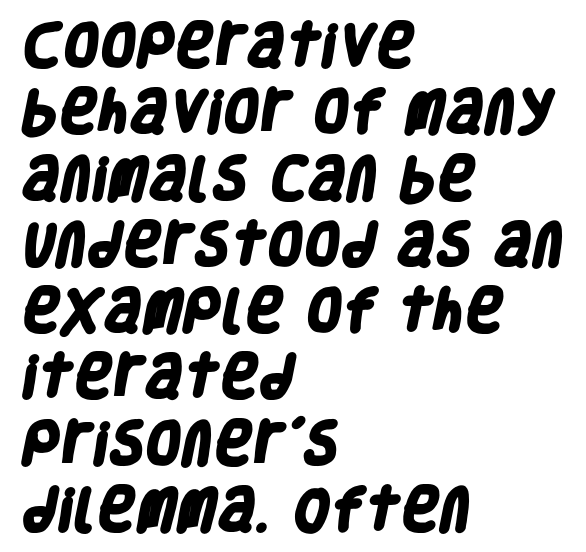
{"serif": "no", "bold": "yes", "weight": "heavy", "width": "condensed", "stroke_contrast": "low", "x_height": "large", "monospaced": "no", "underline": "no", "align": "left", "line_spacing": "normal", "line_spacing_ratio": 1.41, "letter_spacing": "normal", "letter_spacing_em": 0.0, "glyph_px": 47}
